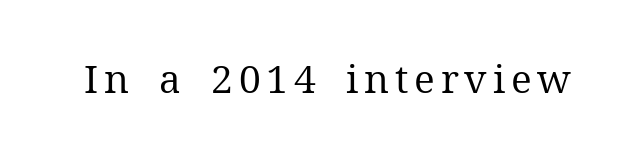
Q: Is the text bold? A: No.
Q: Is the text italic (slanted)? A: No, it is upright.
Q: Is the typeface a serif or a sans-serif typeface? A: Serif.
Q: Is the text underlined? A: No.
Q: Width (condensed, normal, or wide)? A: Normal.
Q: Stroke contrast? A: Medium.
Q: x-height? A: Medium.
Q: Monospaced? A: No.
